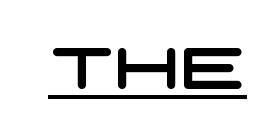
{"serif": "no", "width": "wide", "stroke_contrast": "low", "x_height": "large", "underline": "yes", "letter_spacing": "normal", "letter_spacing_em": 0.0, "glyph_px": 58}
